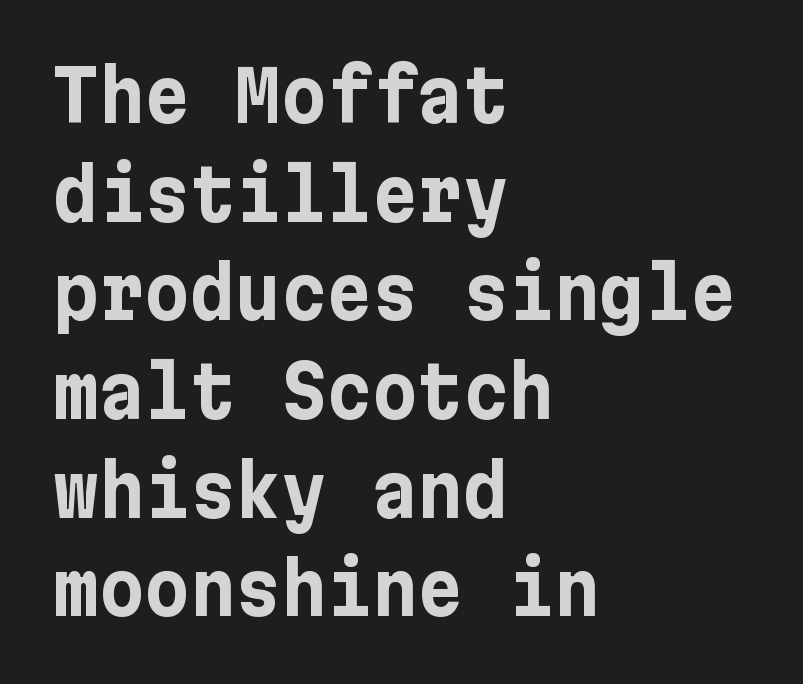
Q: Is the text bold? A: Yes.
Q: Is the text italic (slanted)? A: No, it is upright.
Q: Is the typeface a serif or a sans-serif typeface? A: Sans-serif.
Q: Is the text underlined? A: No.
Q: How is the paragraph aligned? A: Left-aligned.
Q: Is the spacing between letters normal or unusually wide? A: Normal.
Q: Is the spacing between lines tight, normal or loose? A: Normal.
Q: Width (condensed, normal, or wide)? A: Normal.
Q: Stroke contrast? A: Low.
Q: x-height? A: Medium.
